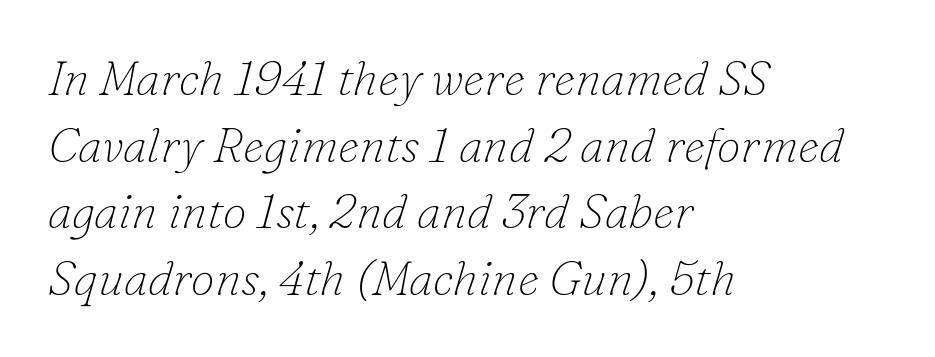
Standard letterfit; no display-style spreading of the glyphs. Weight: regular or lighter. What kind of face is this? One with serifs. The lines in this sample share a left origin and differ only in where they stop.
